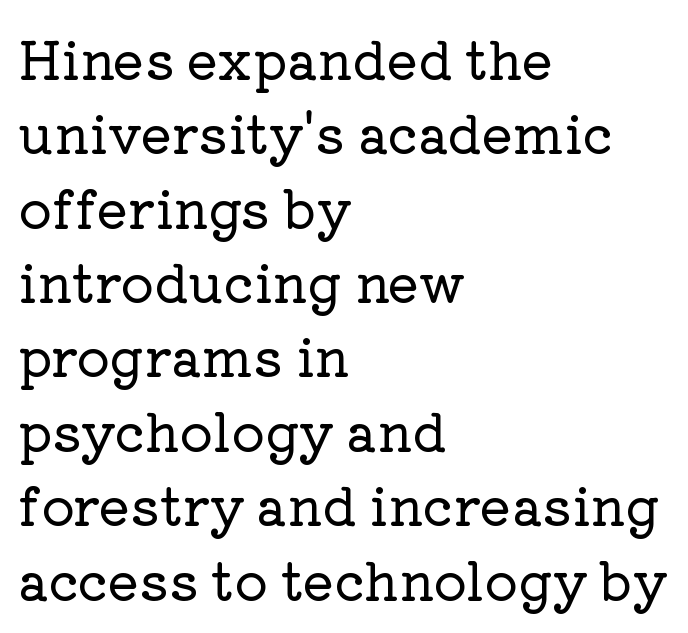
{"serif": "yes", "italic": "no", "width": "normal", "stroke_contrast": "low", "x_height": "medium", "monospaced": "no", "underline": "no", "align": "left", "line_spacing": "normal", "line_spacing_ratio": 1.43, "letter_spacing": "normal", "letter_spacing_em": 0.0, "glyph_px": 52}
